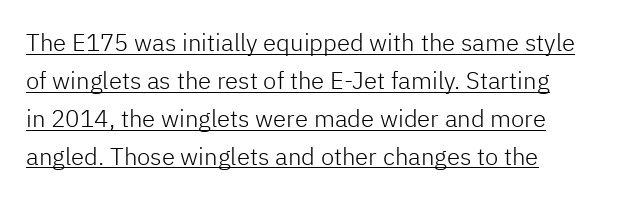
{"italic": "no", "bold": "no", "underline": "yes", "line_spacing": "normal", "line_spacing_ratio": 1.58, "letter_spacing": "normal", "letter_spacing_em": 0.0, "glyph_px": 24}
